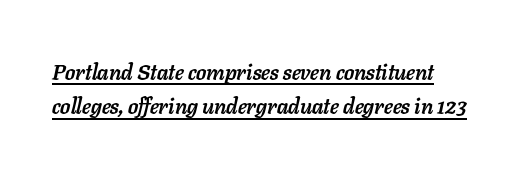
The image shows 22 px bold type, italic (leaning right); set left-aligned, normal line spacing (1.56x), normal letter spacing, underlined.
